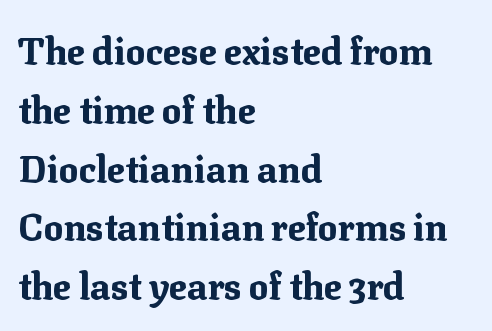
A full-strength bold gives these letters their thick strokes. Spacing verdict: proportional, widths tailored to each character. In terms of letterspacing, this is plain default setting. The text was rendered using a seriffed face with decorative stroke endings.
